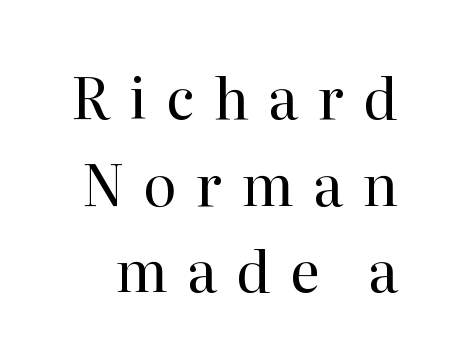
The image shows 57 px regular-weight serif type, upright; set normal line spacing (1.52x), unusually wide letter spacing (+0.33 em), not underlined; high stroke contrast and a medium x-height.
